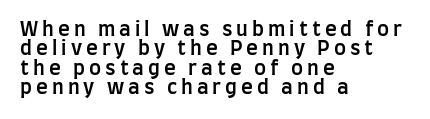
In terms of weight, the rendering is demibold, just under bold. Decoration check: the copy has no underline. The lines in this sample share a left origin and differ only in where they stop. Posture: vertical. The horizontal fit of the characters is loose and conspicuously gappy. Line spacing here is tight.
